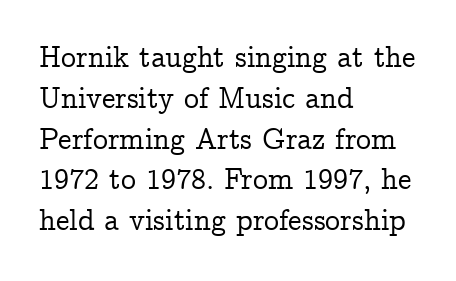
Q: Is the text italic (slanted)? A: No, it is upright.
Q: Is the typeface a serif or a sans-serif typeface? A: Serif.
Q: Is the text underlined? A: No.
Q: How is the paragraph aligned? A: Left-aligned.
Q: Is the spacing between letters normal or unusually wide? A: Normal.
Q: Is the spacing between lines tight, normal or loose? A: Normal.
Q: Width (condensed, normal, or wide)? A: Normal.
Q: Stroke contrast? A: Low.
Q: x-height? A: Medium.
Q: Monospaced? A: No.
